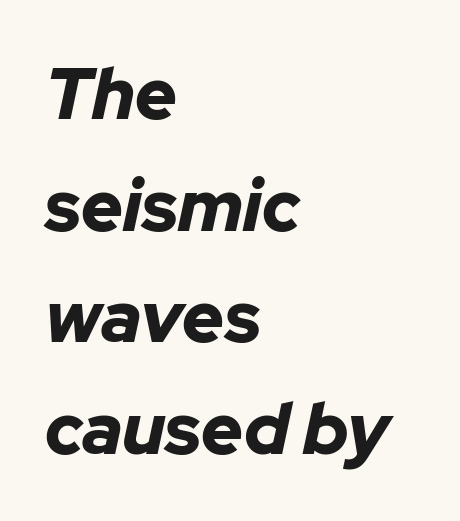
These lines are rendered in a variable-pitch font. In terms of weight, the rendering is a true, heavy bold. The space directly below the letters is spotless. Leftover space on each line is placed entirely after the last word.
